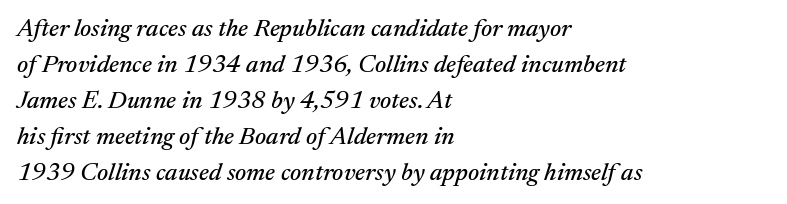
Q: Is the text italic (slanted)? A: Yes, it leans right by about 17 degrees.
Q: Is the text underlined? A: No.
Q: How is the paragraph aligned? A: Left-aligned.
Q: Is the spacing between letters normal or unusually wide? A: Normal.
Q: Is the spacing between lines tight, normal or loose? A: Normal.
